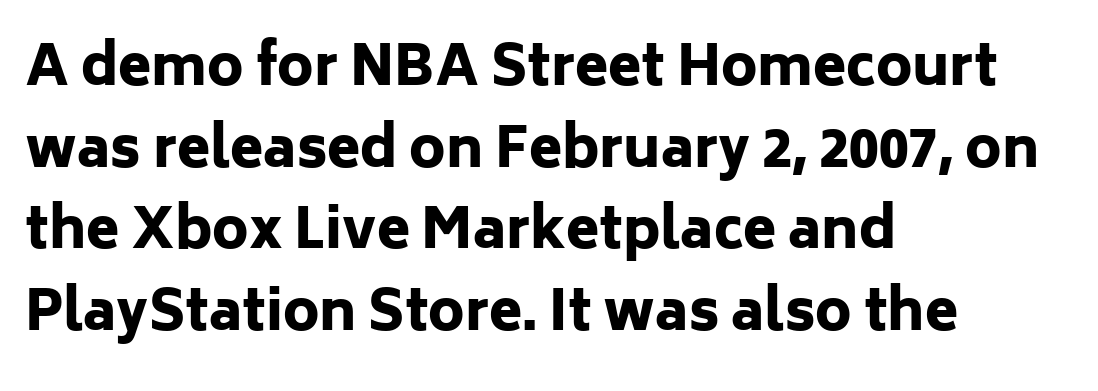
{"serif": "no", "italic": "no", "bold": "yes", "weight": "heavy", "width": "normal", "stroke_contrast": "low", "x_height": "medium", "monospaced": "no", "underline": "no", "align": "left", "line_spacing": "normal", "line_spacing_ratio": 1.51, "letter_spacing": "normal", "letter_spacing_em": 0.0, "glyph_px": 54}
